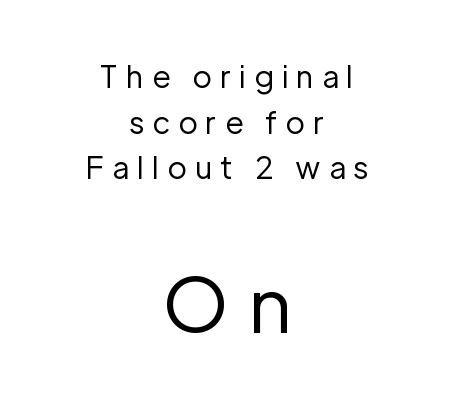
The image shows 75 px regular-weight sans-serif type, upright; set centered, normal line spacing (1.52x), unusually wide letter spacing (+0.26 em), not underlined; the second (bottom) block is 2.5x larger; low stroke contrast and a medium x-height.
